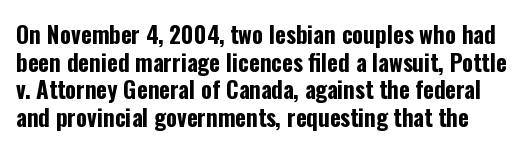
{"italic": "no", "bold": "yes", "underline": "no", "line_spacing_ratio": 1.2, "letter_spacing": "normal", "letter_spacing_em": 0.0, "glyph_px": 23}
